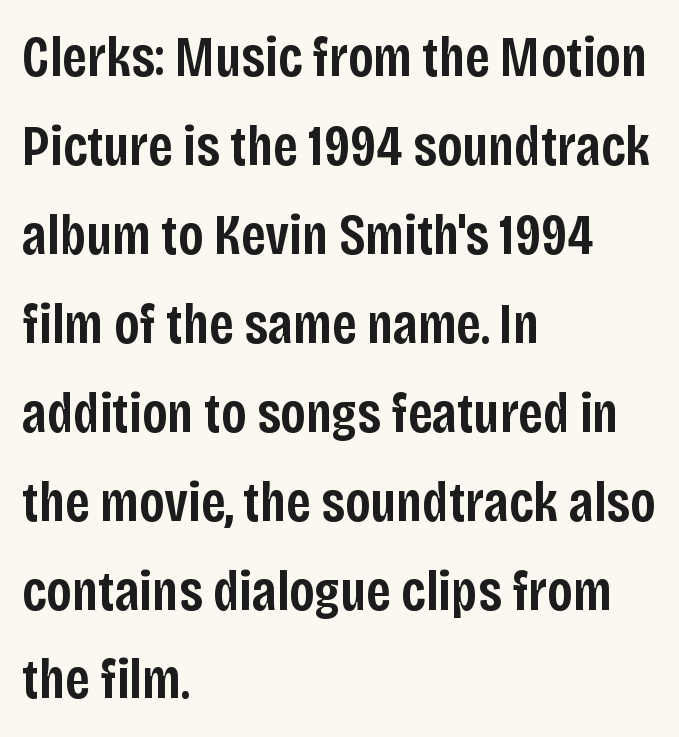
Which margin do the lines hug? The left one — the right edge is uneven. Standard letterfit; no display-style spreading of the glyphs. Letters rest on an invisible, unmarked baseline. Serif or sans? Sans — the stroke terminals are bare.
